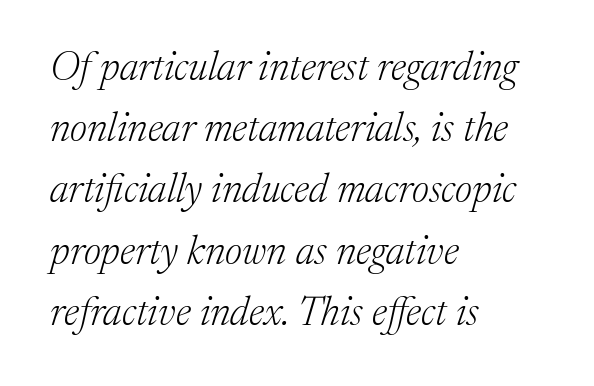
Q: Is the text bold? A: No.
Q: Is the text italic (slanted)? A: Yes, it leans right by about 17 degrees.
Q: Is the typeface a serif or a sans-serif typeface? A: Serif.
Q: Is the text underlined? A: No.
Q: How is the paragraph aligned? A: Left-aligned.
Q: Is the spacing between letters normal or unusually wide? A: Normal.
Q: Is the spacing between lines tight, normal or loose? A: Normal.
Q: Width (condensed, normal, or wide)? A: Normal.
Q: Stroke contrast? A: Medium.
Q: x-height? A: Medium.
Q: Monospaced? A: No.
